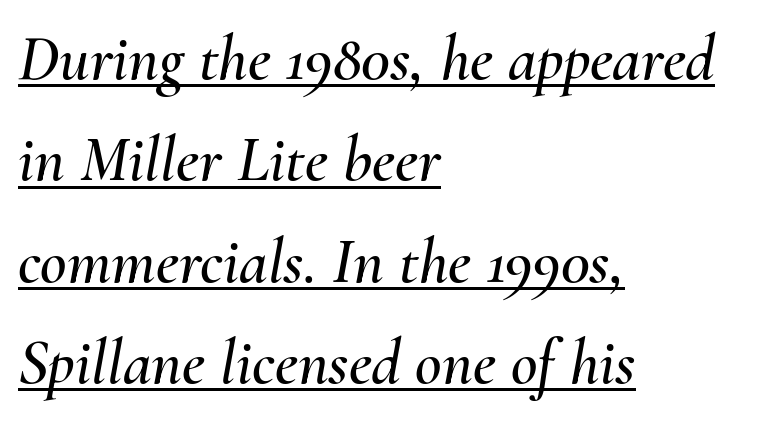
{"italic": "yes", "lean": "right", "slant_degrees": 10, "width": "normal", "stroke_contrast": "medium", "x_height": "small", "monospaced": "no", "underline": "yes", "align": "left", "line_spacing": "normal", "line_spacing_ratio": 1.56, "letter_spacing": "normal", "letter_spacing_em": 0.0, "glyph_px": 65}
